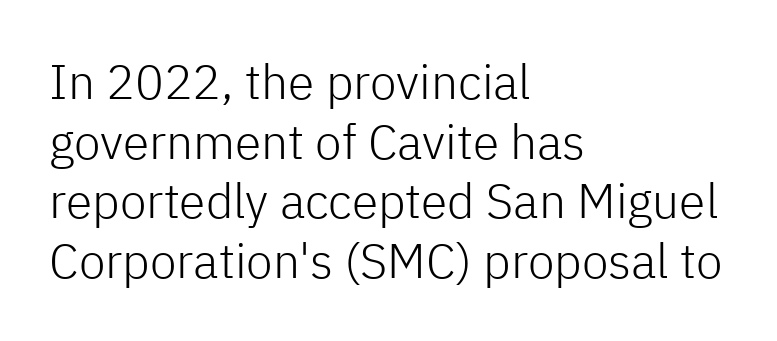
{"serif": "no", "italic": "no", "bold": "no", "weight": "light", "width": "normal", "stroke_contrast": "low", "x_height": "medium", "monospaced": "no", "underline": "no", "align": "left", "line_spacing_ratio": 1.24, "letter_spacing": "normal", "letter_spacing_em": 0.0, "glyph_px": 48}
